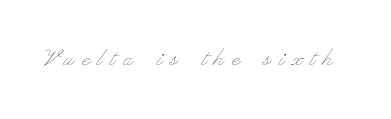
The image shows 28 px thin, wide type; set unusually wide letter spacing (+0.29 em), not underlined; low stroke contrast and a small x-height.
